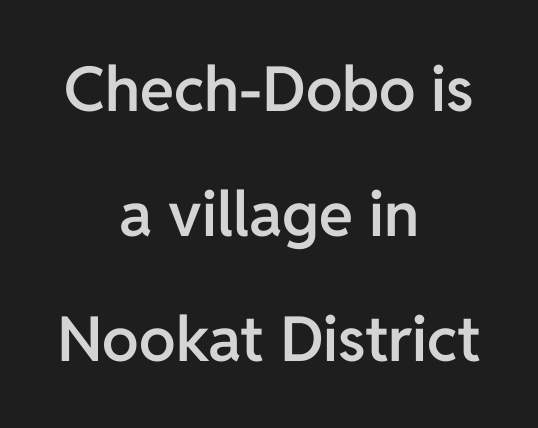
The image shows 62 px semibold sans-serif type, upright; set centered, loose line spacing (2.02x), normal letter spacing, not underlined; low stroke contrast and a medium x-height.
